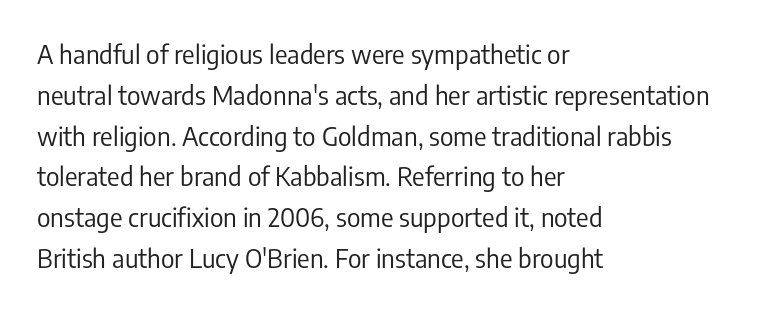
The image shows 26 px text type, upright; set left-aligned, normal line spacing (1.57x), normal letter spacing, not underlined.
